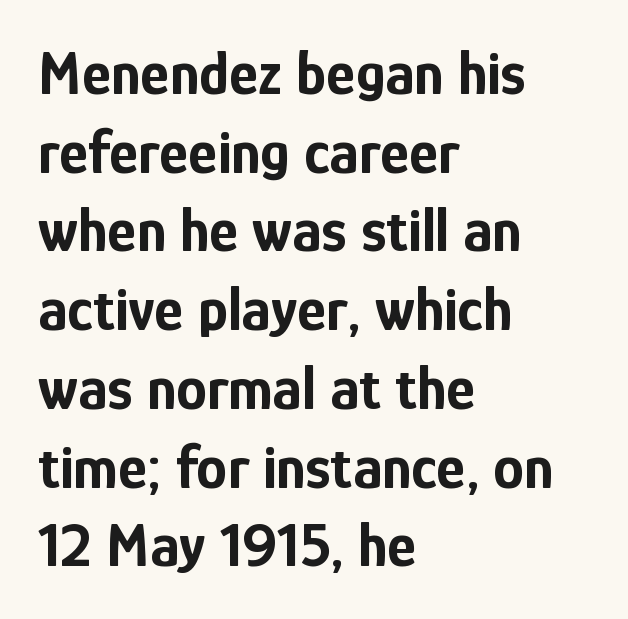
Character widths vary here, with narrow letters taking less room than wide ones. Serif or sans? Sans — the stroke terminals are bare. Characters follow at the spacing the type designer built in. Compared with a centered layout, this one pins lines to the left instead. Decoration check: the copy has no underline.
